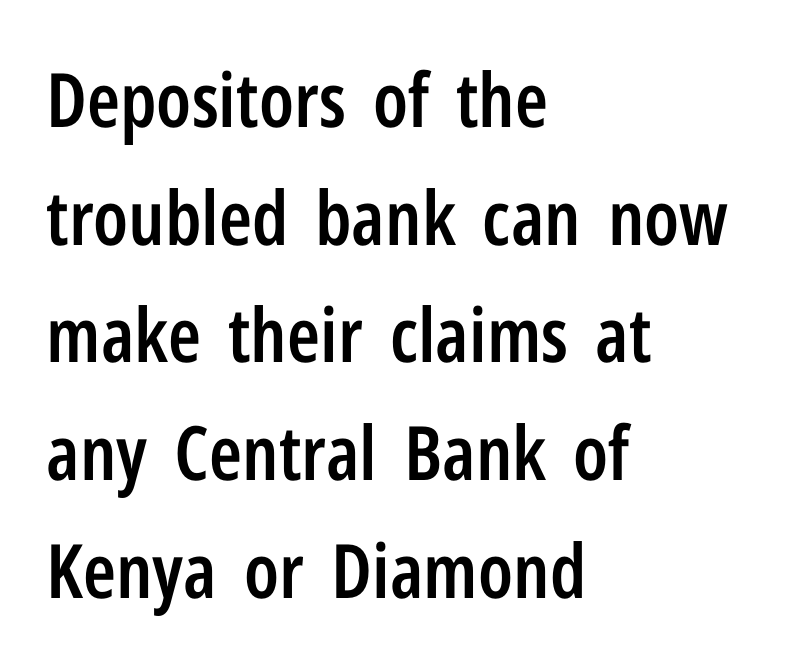
Q: Is the text bold? A: Semi-bold.
Q: Is the text italic (slanted)? A: No, it is upright.
Q: Is the typeface a serif or a sans-serif typeface? A: Sans-serif.
Q: Is the text underlined? A: No.
Q: How is the paragraph aligned? A: Left-aligned.
Q: Is the spacing between letters normal or unusually wide? A: Normal.
Q: Is the spacing between lines tight, normal or loose? A: Normal.
Q: Width (condensed, normal, or wide)? A: Condensed.
Q: Stroke contrast? A: Low.
Q: x-height? A: Medium.
Q: Monospaced? A: No.
